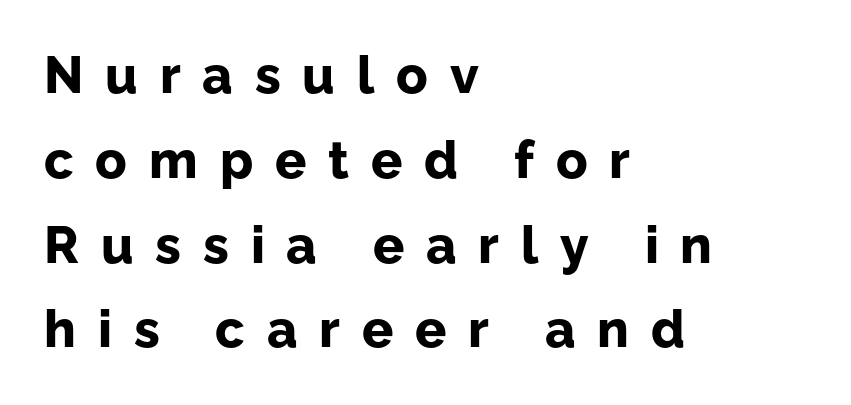
Note the varied advance widths — an 'i' is clearly narrower than an 'm'. Alignment: flush left. This block has exactly the height ordinary leading produces. Students, note that the glyphs here are deliberately spaced far apart. I'd call this a sans setting — the letters go barefoot. The face used here has the dense, thick strokes of a bold.
